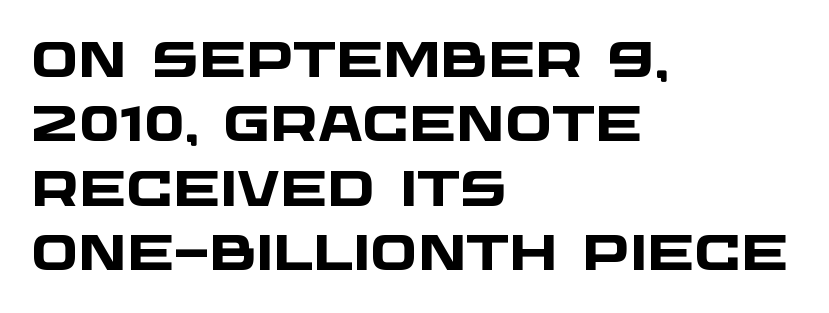
Words appear dense and cohesive because spacing is normal. Regarding leading, the lines here are spaced in the standard way. The text was rendered using a sans face with plain stroke endings. Spacing verdict: proportional, widths tailored to each character. The string is rendered with underlining switched off. As a designer I'd log this as weight 700, bold.
